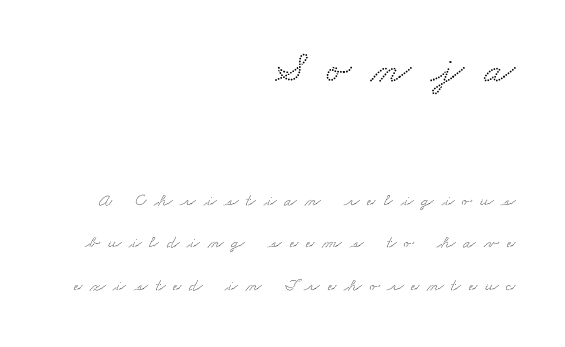
{"serif": "yes", "width": "wide", "stroke_contrast": "low", "x_height": "small", "monospaced": "no", "underline": "no", "align": "right", "line_spacing": "loose", "line_spacing_ratio": 2.37, "letter_spacing": "wide", "letter_spacing_em": 0.45, "larger_block": "first", "size_ratio": 2.5, "glyph_px": 45}
